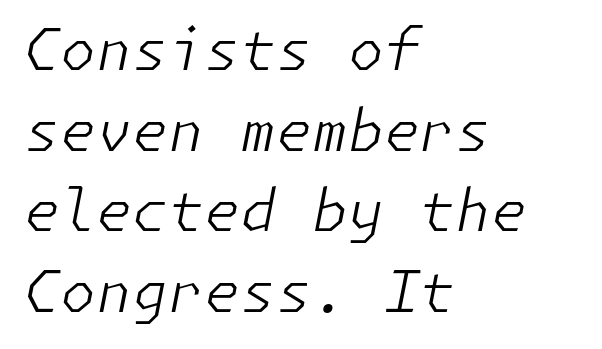
Q: Is the text bold? A: No.
Q: Is the text italic (slanted)? A: Yes, it leans right by about 11 degrees.
Q: Is the text underlined? A: No.
Q: How is the paragraph aligned? A: Left-aligned.
Q: Is the spacing between letters normal or unusually wide? A: Normal.
Q: Is the spacing between lines tight, normal or loose? A: Normal.
Q: Width (condensed, normal, or wide)? A: Normal.
Q: Stroke contrast? A: Low.
Q: x-height? A: Medium.
